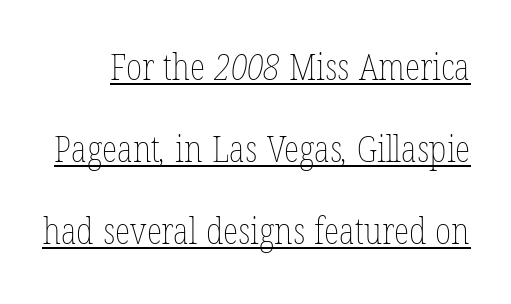
Q: Is the text bold? A: No.
Q: Is the text underlined? A: Yes.
Q: Is the spacing between letters normal or unusually wide? A: Normal.
Q: Is the spacing between lines tight, normal or loose? A: Loose.
Q: Width (condensed, normal, or wide)? A: Condensed.
Q: Stroke contrast? A: Low.
Q: x-height? A: Medium.
Q: Monospaced? A: No.
